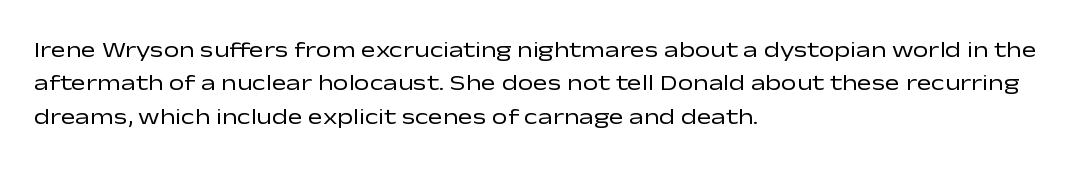
Summary of vertical rhythm: regular, with standard interline spacing. No extra ink here — the face is not bold. Quick note: not italic, upright. Horizontal alignment here is leftward, the default for most running prose.
